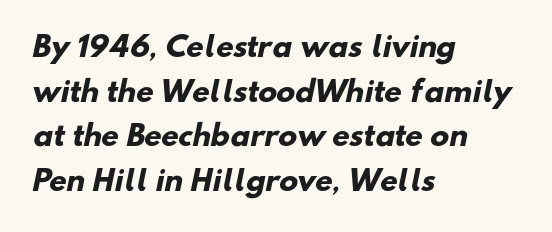
Q: Is the text bold? A: Yes.
Q: Is the typeface a serif or a sans-serif typeface? A: Sans-serif.
Q: Is the text underlined? A: No.
Q: How is the paragraph aligned? A: Left-aligned.
Q: Is the spacing between letters normal or unusually wide? A: Normal.
Q: Is the spacing between lines tight, normal or loose? A: Normal.
Q: Width (condensed, normal, or wide)? A: Normal.
Q: Stroke contrast? A: Low.
Q: x-height? A: Small.
Q: Monospaced? A: No.
